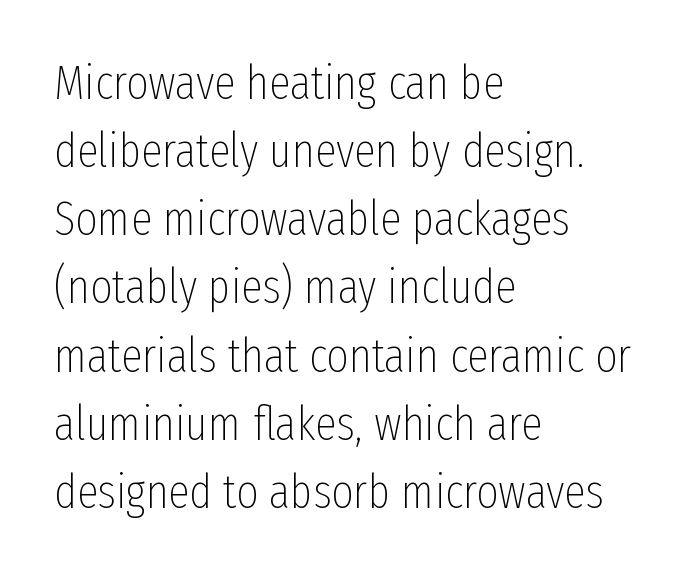
Which margin do the lines hug? The left one — the right edge is uneven. This rendering leaves character spacing at its baseline value. Vertical spacing — default. The passage shown is typed in a proportional face where columns would drift. Underlining? Definitely not there. Quick note: not italic, upright.
